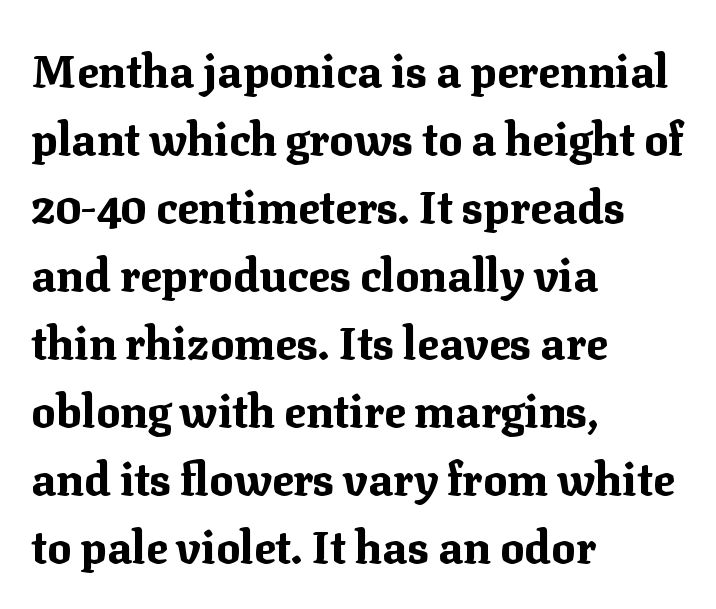
{"serif": "yes", "italic": "no", "bold": "yes", "weight": "bold", "width": "normal", "stroke_contrast": "medium", "x_height": "medium", "monospaced": "no", "underline": "no", "align": "left", "line_spacing": "normal", "line_spacing_ratio": 1.51, "letter_spacing": "normal", "letter_spacing_em": 0.0, "glyph_px": 45}
